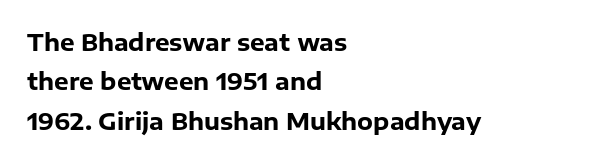
Q: Is the text bold? A: Yes.
Q: Is the text italic (slanted)? A: No, it is upright.
Q: Is the text underlined? A: No.
Q: How is the paragraph aligned? A: Left-aligned.
Q: Is the spacing between letters normal or unusually wide? A: Normal.
